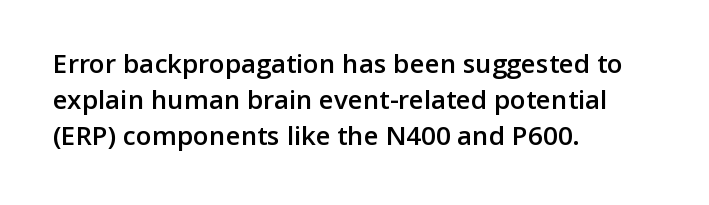
The glyphs have the mass of a demibold cut, below bold. The rendering uses a moderate line-height, typical for paragraphs. Here the glyphs are tracked normally, forming tight word shapes. The rag falls on the right side of this text block.
